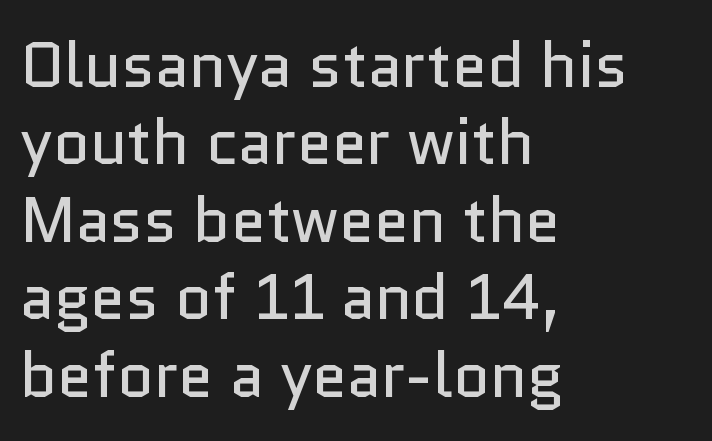
Q: Is the text bold? A: No.
Q: Is the text italic (slanted)? A: No, it is upright.
Q: Is the typeface a serif or a sans-serif typeface? A: Sans-serif.
Q: Is the text underlined? A: No.
Q: How is the paragraph aligned? A: Left-aligned.
Q: Is the spacing between letters normal or unusually wide? A: Normal.
Q: Width (condensed, normal, or wide)? A: Normal.
Q: Stroke contrast? A: Low.
Q: x-height? A: Medium.
Q: Monospaced? A: No.
